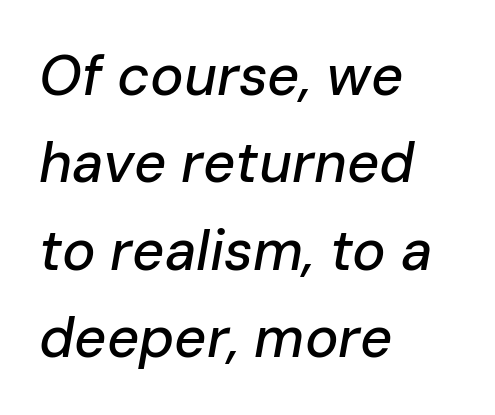
{"italic": "yes", "lean": "right", "slant_degrees": 10, "width": "normal", "stroke_contrast": "low", "x_height": "medium", "monospaced": "no", "underline": "no", "align": "left", "line_spacing": "normal", "line_spacing_ratio": 1.56, "letter_spacing": "normal", "letter_spacing_em": 0.0, "glyph_px": 56}
